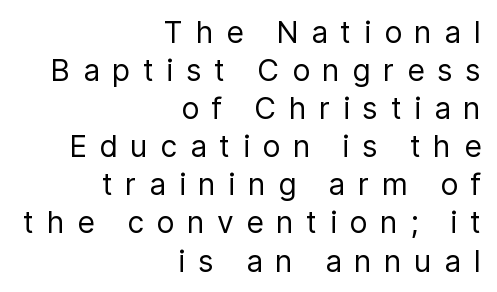
The image shows 30 px regular-weight sans-serif type, upright; set right-aligned, normal line spacing (1.27x), unusually wide letter spacing (+0.42 em), not underlined; low stroke contrast and a medium x-height.
